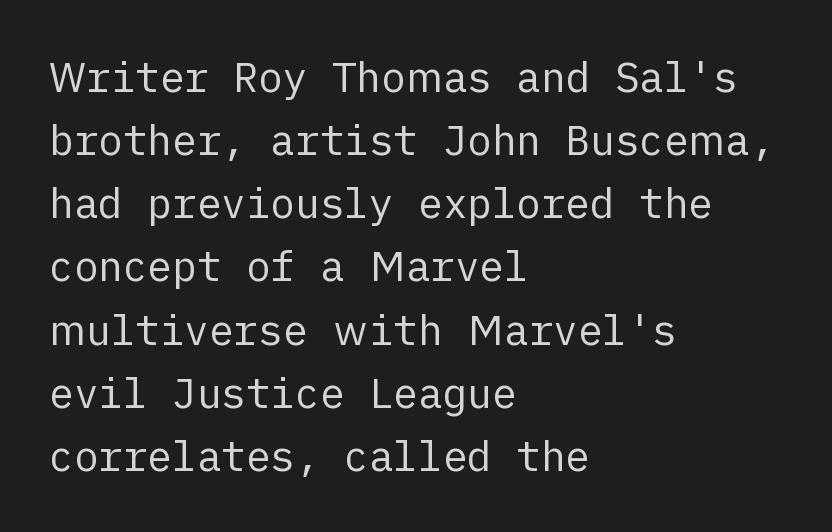
The image shows 41 px regular-weight sans-serif type, upright; set left-aligned, normal line spacing (1.54x), normal letter spacing, not underlined; low stroke contrast and a medium x-height.
